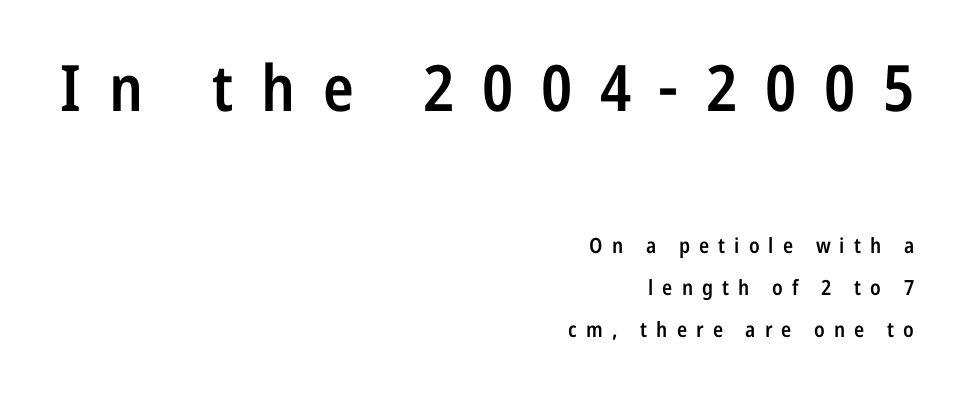
The image shows 64 px semibold, condensed sans-serif type, upright; set right-aligned, loose line spacing (2.0x), unusually wide letter spacing (+0.43 em), not underlined; the first (top) block is 3.05x larger; low stroke contrast and a medium x-height.
